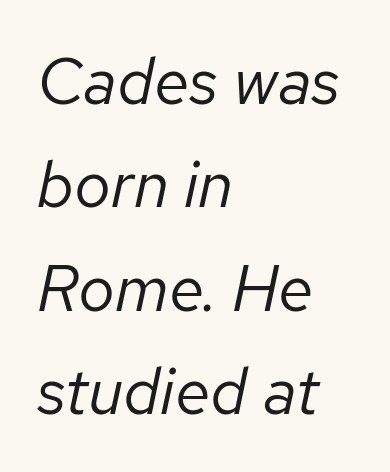
The passage shown is typed in a proportional face where columns would drift. Observe the lean: these are italic letterforms. The rendering anchors every line to the left-hand side. Here the glyphs are tracked normally, forming tight word shapes.
